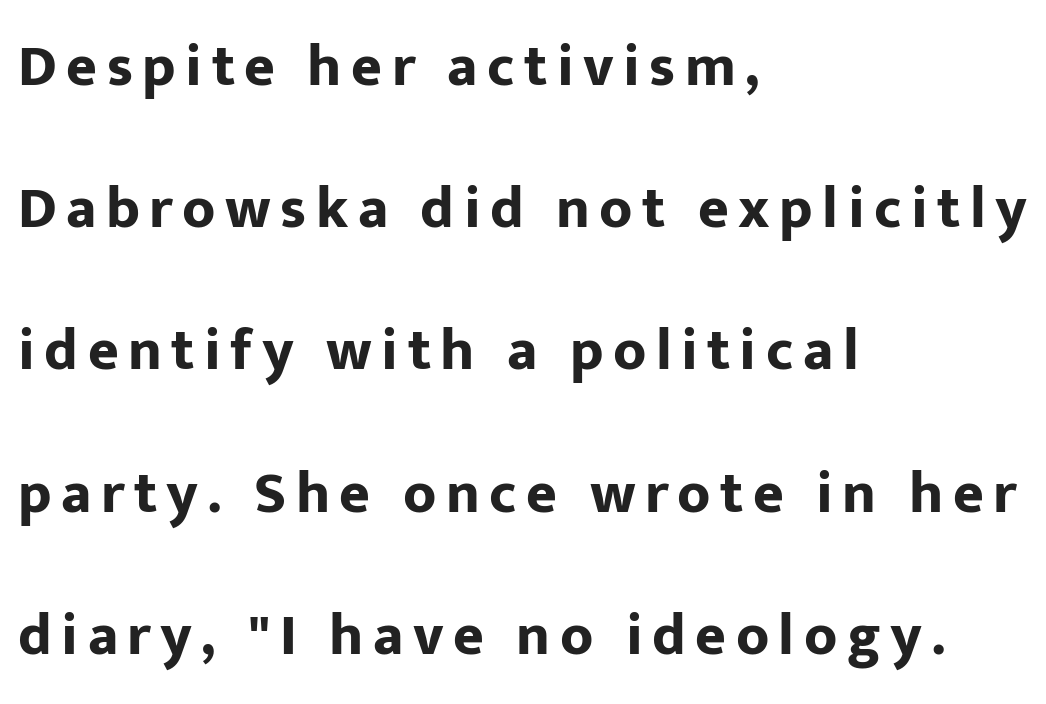
{"serif": "no", "italic": "no", "bold": "yes", "weight": "bold", "width": "normal", "stroke_contrast": "low", "x_height": "medium", "monospaced": "no", "underline": "no", "align": "left", "line_spacing": "loose", "line_spacing_ratio": 2.41, "glyph_px": 59}
